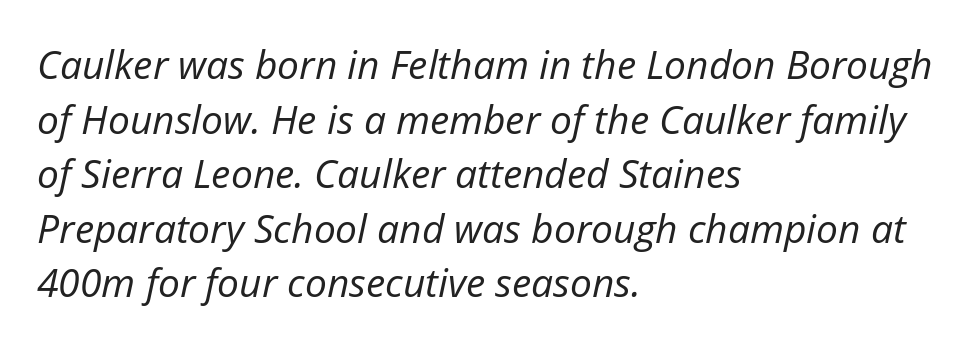
The image shows 39 px regular-weight type, italic (leaning right); set left-aligned, normal line spacing (1.4x), normal letter spacing, not underlined; low stroke contrast and a medium x-height.
